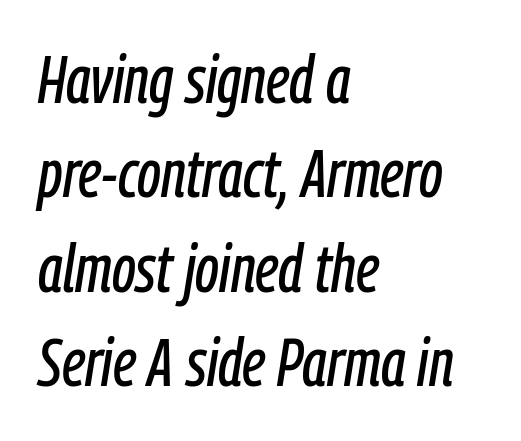
Q: Is the text italic (slanted)? A: Yes, it leans right by about 9 degrees.
Q: Is the text underlined? A: No.
Q: How is the paragraph aligned? A: Left-aligned.
Q: Is the spacing between letters normal or unusually wide? A: Normal.
Q: Is the spacing between lines tight, normal or loose? A: Normal.
Q: Width (condensed, normal, or wide)? A: Condensed.
Q: Stroke contrast? A: Low.
Q: x-height? A: Medium.
Q: Monospaced? A: No.
